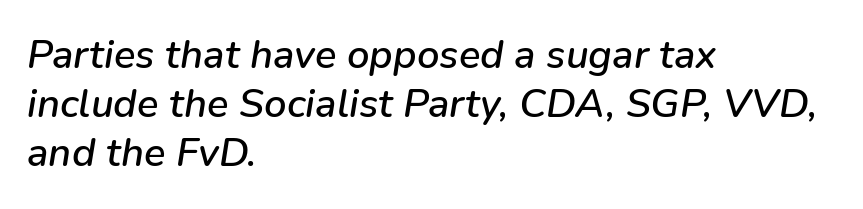
{"italic": "yes", "lean": "right", "slant_degrees": 9, "width": "normal", "stroke_contrast": "low", "x_height": "medium", "monospaced": "no", "underline": "no", "align": "left", "line_spacing_ratio": 1.23, "letter_spacing": "normal", "letter_spacing_em": 0.0, "glyph_px": 40}
